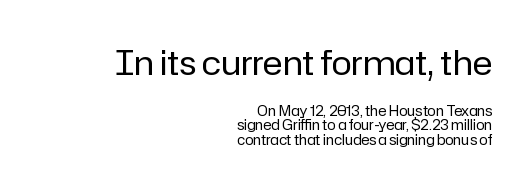
Do the characters align in a grid? No, the font is proportional. Notice how the stems are strictly vertical — no italics here. You could barely slide anything between these rows. The face looks like a standard text weight, possibly lighter. The words here are not underlined.
